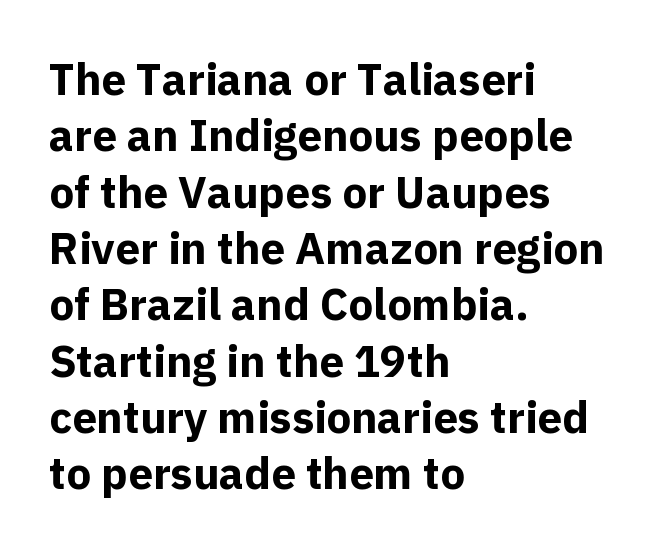
{"serif": "no", "italic": "no", "bold": "yes", "weight": "bold", "width": "normal", "x_height": "medium", "monospaced": "no", "underline": "no", "align": "left", "line_spacing": "normal", "line_spacing_ratio": 1.28, "letter_spacing": "normal", "letter_spacing_em": 0.0, "glyph_px": 44}
